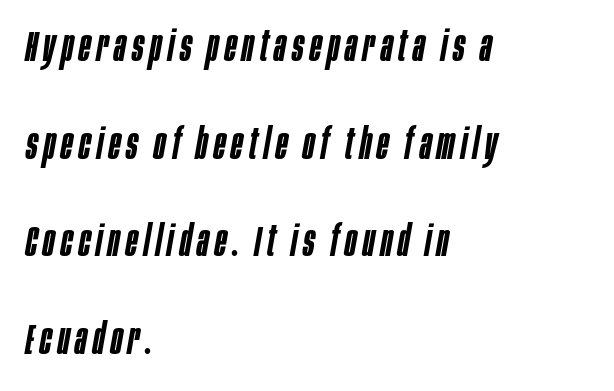
A bare baseline throughout the passage. Looking at the ascenders, they clearly lean. Set as a demibold, roughly 600 on the weight scale. This block would shrink considerably if given ordinary leading; it's expanded now. The setting favours the left margin, as ordinary paragraphs usually do.
